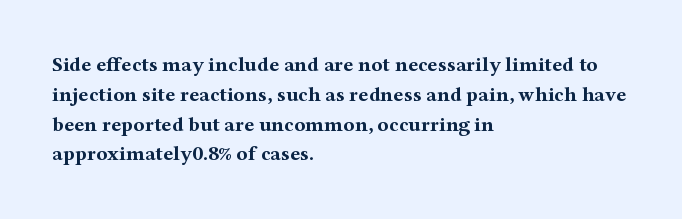
A bare baseline throughout the passage. Heavy-handed strokes throughout: this text is bold. Style check: upright. The setting favours the left margin, as ordinary paragraphs usually do. How are the letters spaced? Ordinarily, with no added tracking.
